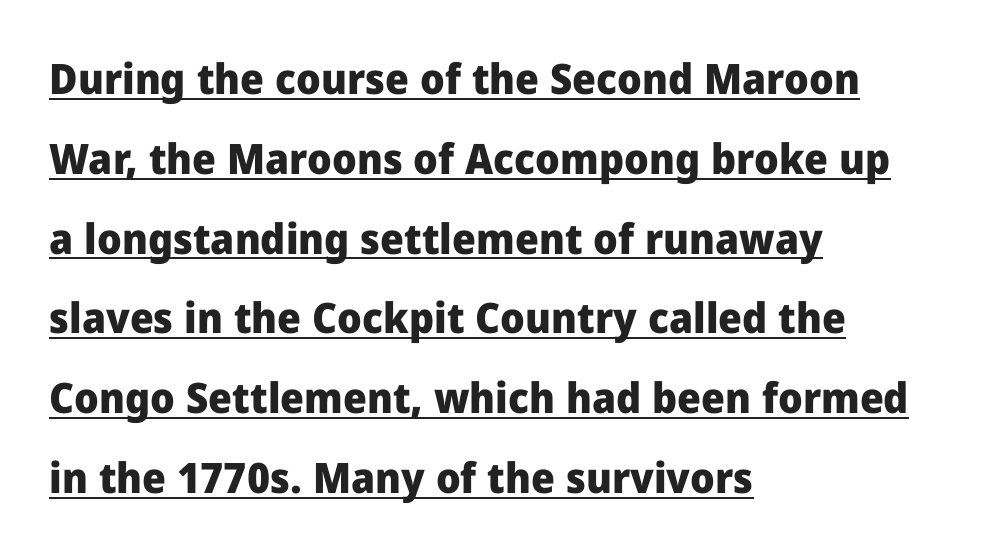
{"serif": "no", "italic": "no", "bold": "yes", "weight": "heavy", "width": "normal", "stroke_contrast": "low", "x_height": "medium", "monospaced": "no", "underline": "yes", "align": "left", "line_spacing": "loose", "line_spacing_ratio": 1.9, "letter_spacing": "normal", "letter_spacing_em": 0.0, "glyph_px": 42}
